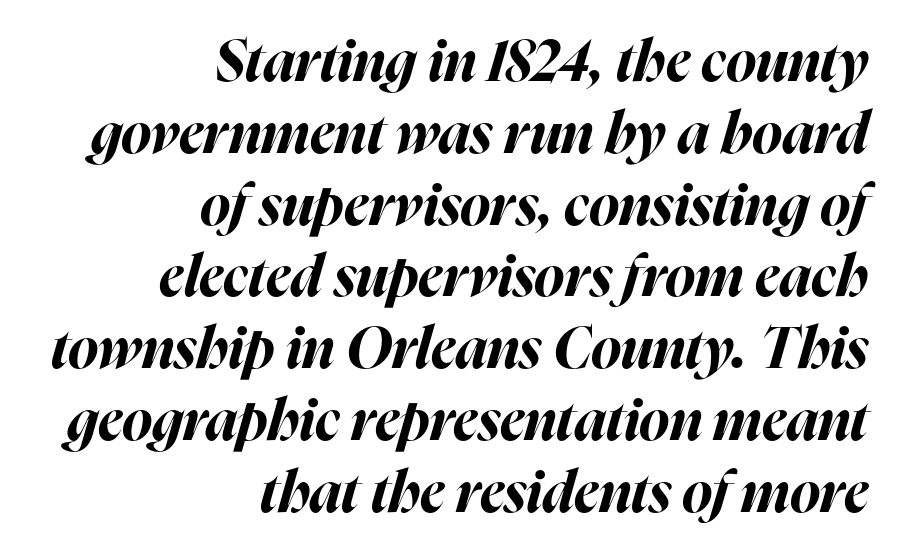
The image shows 57 px bold type, italic (leaning right); set right-aligned, normal line spacing (1.26x), normal letter spacing, not underlined; high stroke contrast and a medium x-height.
